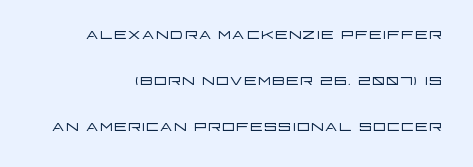
{"italic": "no", "bold": "no", "underline": "no", "align": "right", "line_spacing": "loose", "line_spacing_ratio": 2.19, "letter_spacing": "normal", "letter_spacing_em": 0.0, "glyph_px": 21}
